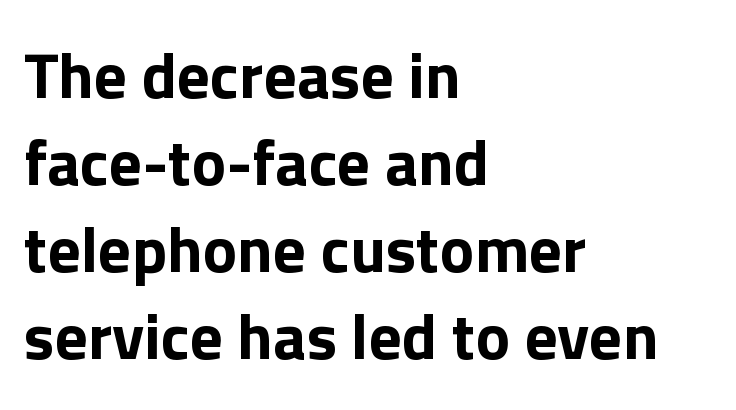
Each row of text sits above clean, open space. The leading is moderate, giving the passage an even texture. These lines are rendered in a variable-pitch font. Inter-character spacing is left at the font's built-in metrics. Grotesque or geometric, the face here clearly has no serifs.
